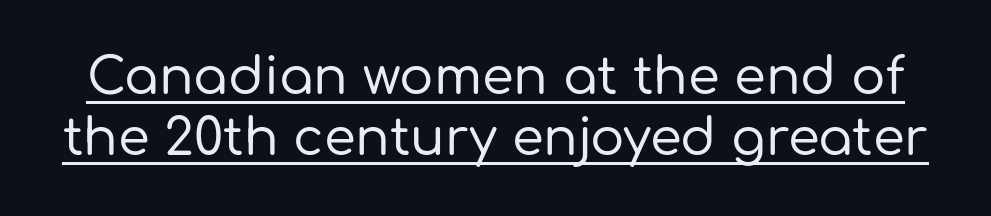
Q: Is the text italic (slanted)? A: No, it is upright.
Q: Is the typeface a serif or a sans-serif typeface? A: Sans-serif.
Q: Is the text underlined? A: Yes.
Q: Is the spacing between letters normal or unusually wide? A: Normal.
Q: Width (condensed, normal, or wide)? A: Normal.
Q: Stroke contrast? A: Low.
Q: x-height? A: Medium.
Q: Monospaced? A: No.
